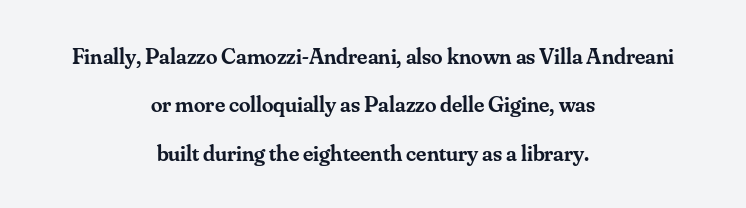
{"italic": "no", "bold": "semi", "underline": "no", "align": "center", "line_spacing": "loose", "line_spacing_ratio": 2.1, "letter_spacing": "normal", "letter_spacing_em": 0.0, "glyph_px": 23}
